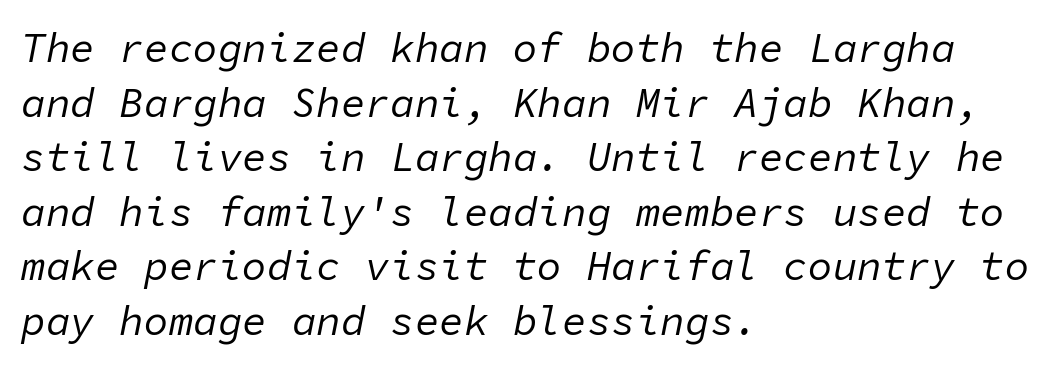
Q: Is the text bold? A: No.
Q: Is the text italic (slanted)? A: Yes, it leans right by about 11 degrees.
Q: Is the text underlined? A: No.
Q: How is the paragraph aligned? A: Left-aligned.
Q: Is the spacing between letters normal or unusually wide? A: Normal.
Q: Is the spacing between lines tight, normal or loose? A: Normal.
Q: Width (condensed, normal, or wide)? A: Normal.
Q: Stroke contrast? A: Low.
Q: x-height? A: Medium.
Q: Monospaced? A: Yes.
